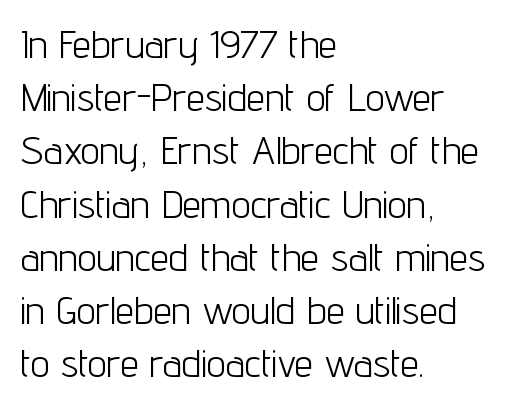
Is this a sans? Yes — the strokes have no serifs. Bare-footed words on every line. Standard letterfit; no display-style spreading of the glyphs. Here the designer chose a conventional face with non-uniform glyph widths. Baseline-to-baseline distance is the conventional proportion of letter height.
